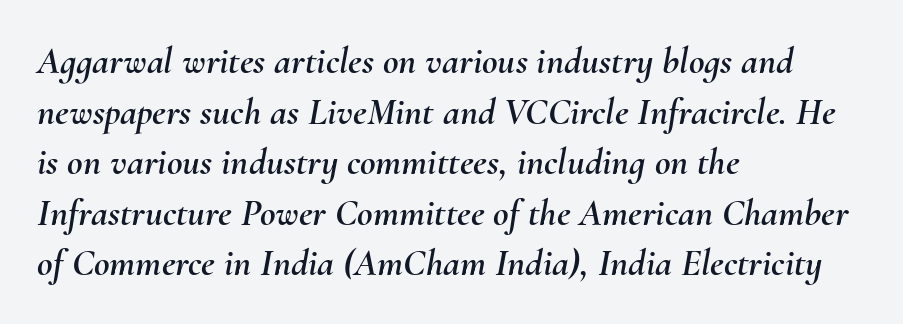
{"italic": "yes", "lean": "right", "slant_degrees": 10, "width": "normal", "stroke_contrast": "medium", "x_height": "small", "monospaced": "no", "underline": "no", "align": "left", "line_spacing": "normal", "line_spacing_ratio": 1.33, "letter_spacing": "normal", "letter_spacing_em": 0.0, "glyph_px": 38}
